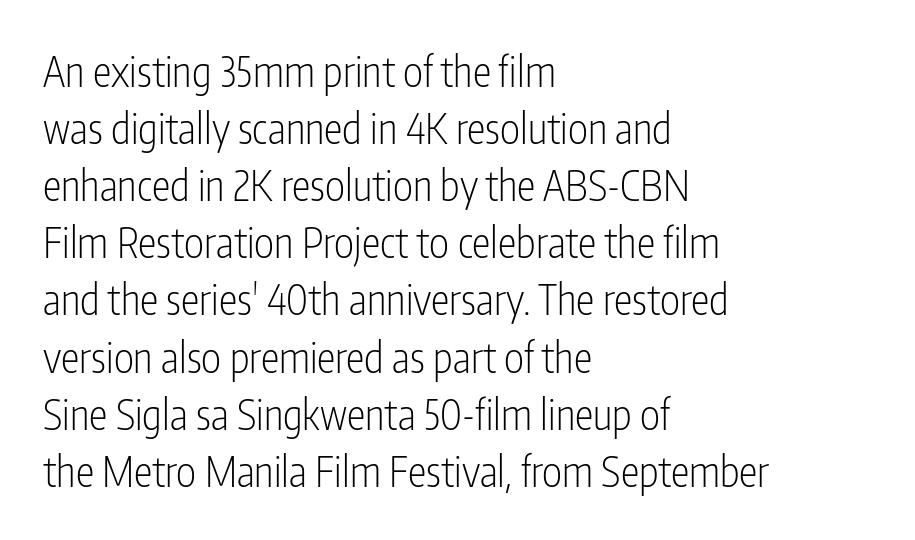
Q: Is the text bold? A: No.
Q: Is the text italic (slanted)? A: No, it is upright.
Q: Is the typeface a serif or a sans-serif typeface? A: Sans-serif.
Q: Is the text underlined? A: No.
Q: How is the paragraph aligned? A: Left-aligned.
Q: Is the spacing between letters normal or unusually wide? A: Normal.
Q: Is the spacing between lines tight, normal or loose? A: Normal.
Q: Width (condensed, normal, or wide)? A: Condensed.
Q: Stroke contrast? A: Low.
Q: x-height? A: Medium.
Q: Monospaced? A: No.
